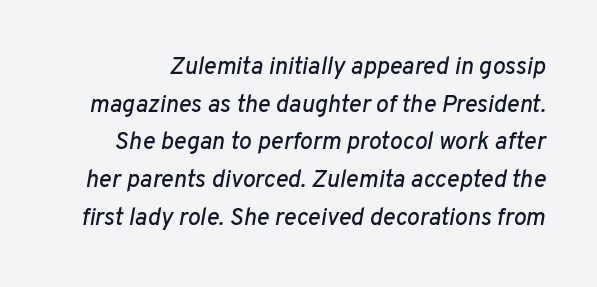
{"italic": "yes", "lean": "right", "slant_degrees": 10, "underline": "no", "line_spacing": "normal", "line_spacing_ratio": 1.57, "letter_spacing": "normal", "letter_spacing_em": 0.0, "glyph_px": 24}
